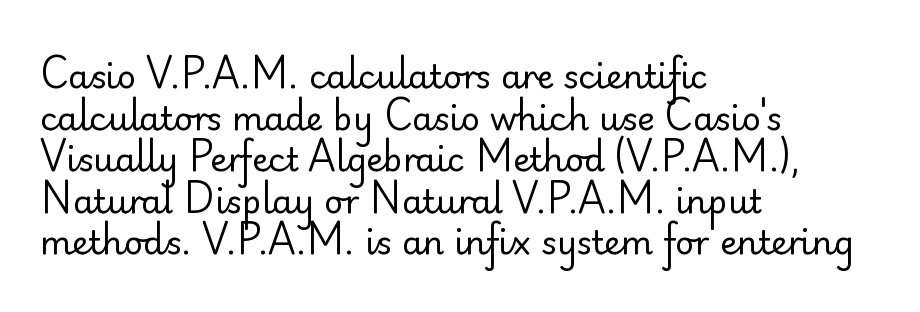
Proportional: the letters do not fall into vertical columns. Every character sits straight up, as roman type does. Classification — sans serif. Each word holds together tightly as a unit, with standard inter-letter gaps. The words here are not underlined. The block of text has a typical density, with ordinary space between rows.
